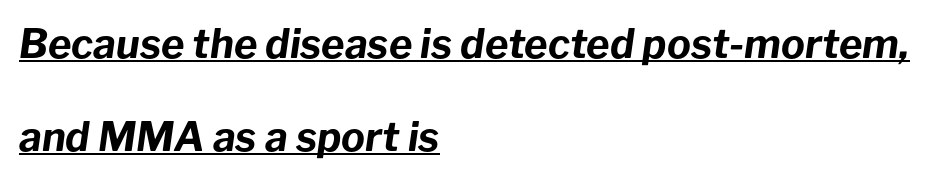
A typesetter would call this proportional, since set widths differ per character. Letter spacing: default. What's the leading like? Stretched, with rows far apart. Has an underline been added? It has. Italic: yes, the glyphs are oblique.
